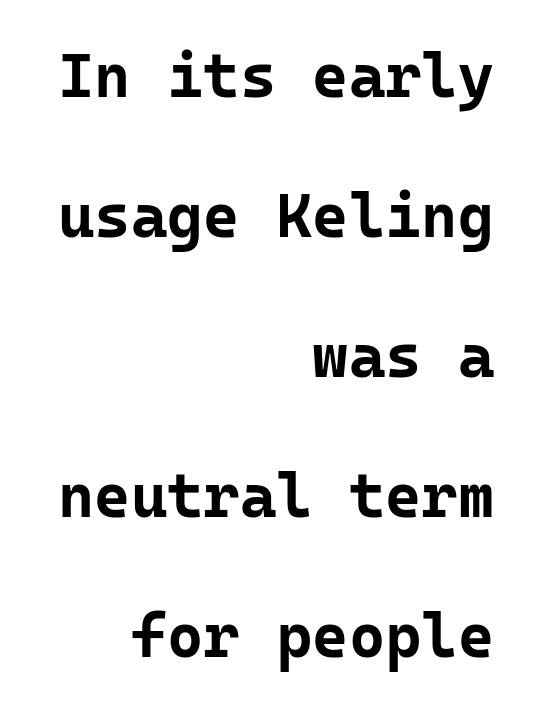
The image shows 62 px bold sans-serif type, upright, monospaced; set right-aligned, loose line spacing (2.26x), normal letter spacing, not underlined; low stroke contrast and a medium x-height.
